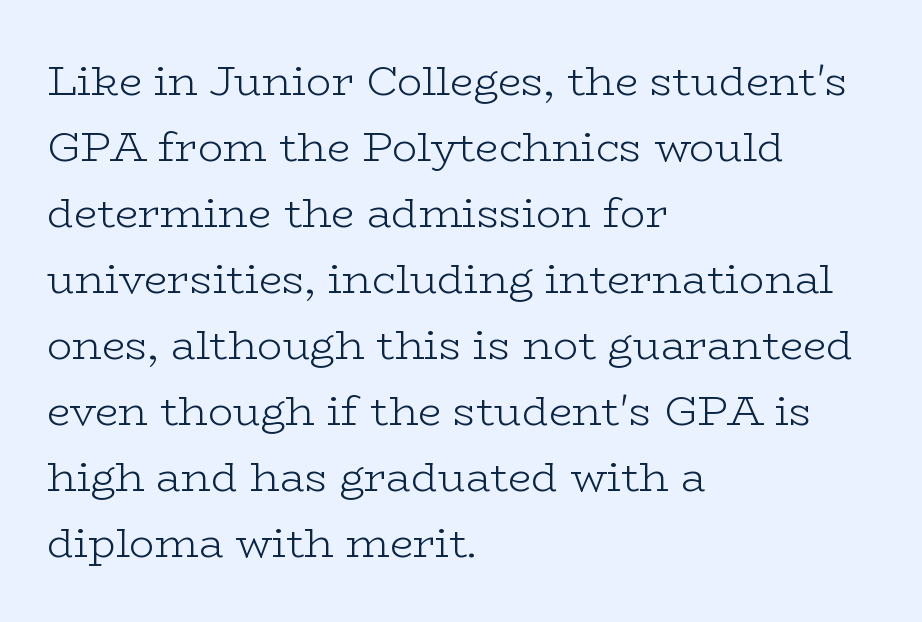
{"serif": "yes", "italic": "no", "bold": "no", "weight": "light", "width": "wide", "stroke_contrast": "low", "x_height": "medium", "monospaced": "no", "underline": "no", "align": "left", "line_spacing": "normal", "line_spacing_ratio": 1.57, "letter_spacing": "normal", "letter_spacing_em": 0.0, "glyph_px": 42}
